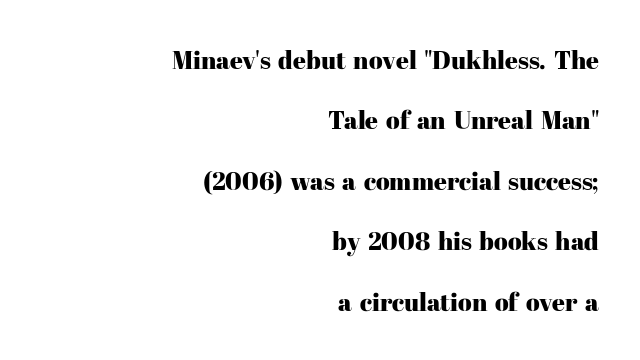
Widely set lines give the paragraph a tall, airy silhouette. No extra tracking has been applied to these lines. The passage is arranged like a letterhead date or caption credit — flush right. Type without underlining. It's the straight-up-and-down kind of type.
